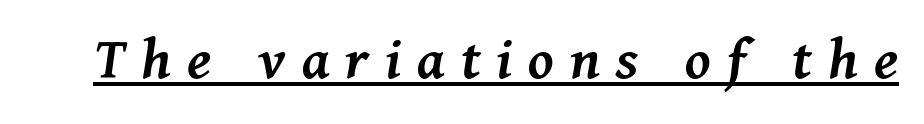
Q: Is the text bold? A: Semi-bold.
Q: Is the text italic (slanted)? A: Yes, it leans right by about 11 degrees.
Q: Is the text underlined? A: Yes.
Q: Is the spacing between letters normal or unusually wide? A: Unusually wide.
Q: Width (condensed, normal, or wide)? A: Normal.
Q: Stroke contrast? A: Medium.
Q: x-height? A: Medium.
Q: Monospaced? A: No.
